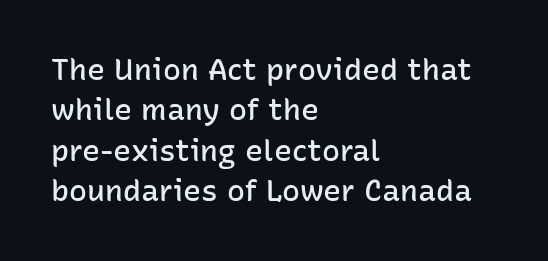
The typeface chosen for these lines omits serifs. Caption: multi-line text, flush left, ragged right. It's the straight-up-and-down kind of type. Observe the ordinary spacing: letters are neighbours, not strangers. Semibold letterforms, between regular and bold. Has an underline been added? It has not.
